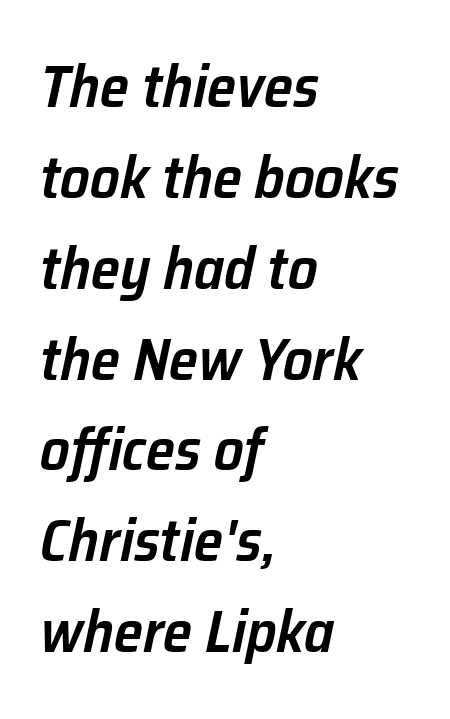
Q: Is the text bold? A: Semi-bold.
Q: Is the text italic (slanted)? A: Yes, it leans right by about 12 degrees.
Q: Is the text underlined? A: No.
Q: How is the paragraph aligned? A: Left-aligned.
Q: Is the spacing between letters normal or unusually wide? A: Normal.
Q: Is the spacing between lines tight, normal or loose? A: Normal.
Q: Width (condensed, normal, or wide)? A: Normal.
Q: Stroke contrast? A: Low.
Q: x-height? A: Medium.
Q: Monospaced? A: No.
